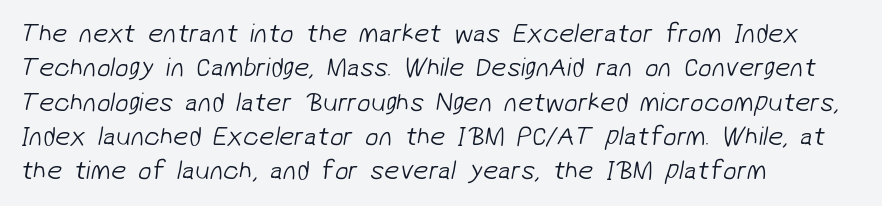
The image shows 27 px text type; set left-aligned, normal line spacing (1.27x), normal letter spacing, not underlined.
